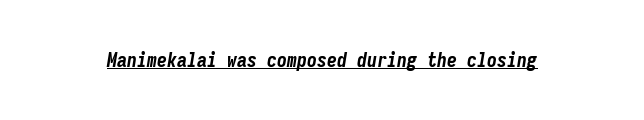
{"italic": "yes", "lean": "right", "slant_degrees": 9, "bold": "yes", "underline": "yes", "letter_spacing": "normal", "letter_spacing_em": 0.0, "glyph_px": 20}
